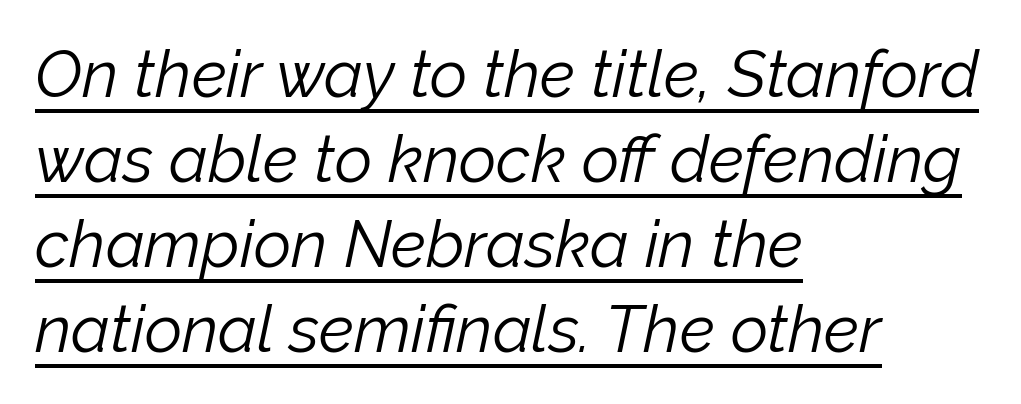
Q: Is the text bold? A: No.
Q: Is the text italic (slanted)? A: Yes, it leans right by about 12 degrees.
Q: Is the text underlined? A: Yes.
Q: How is the paragraph aligned? A: Left-aligned.
Q: Is the spacing between letters normal or unusually wide? A: Normal.
Q: Is the spacing between lines tight, normal or loose? A: Normal.
Q: Width (condensed, normal, or wide)? A: Normal.
Q: Stroke contrast? A: Low.
Q: x-height? A: Medium.
Q: Monospaced? A: No.
